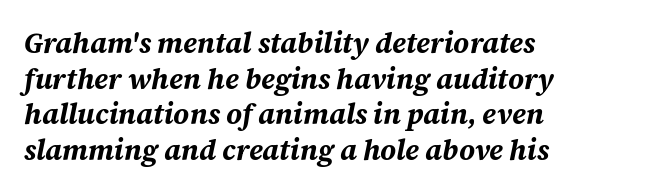
{"italic": "yes", "lean": "right", "slant_degrees": 12, "bold": "yes", "weight": "bold", "width": "normal", "stroke_contrast": "medium", "x_height": "large", "monospaced": "no", "underline": "no", "align": "left", "line_spacing": "normal", "line_spacing_ratio": 1.27, "letter_spacing": "normal", "letter_spacing_em": 0.0, "glyph_px": 28}
